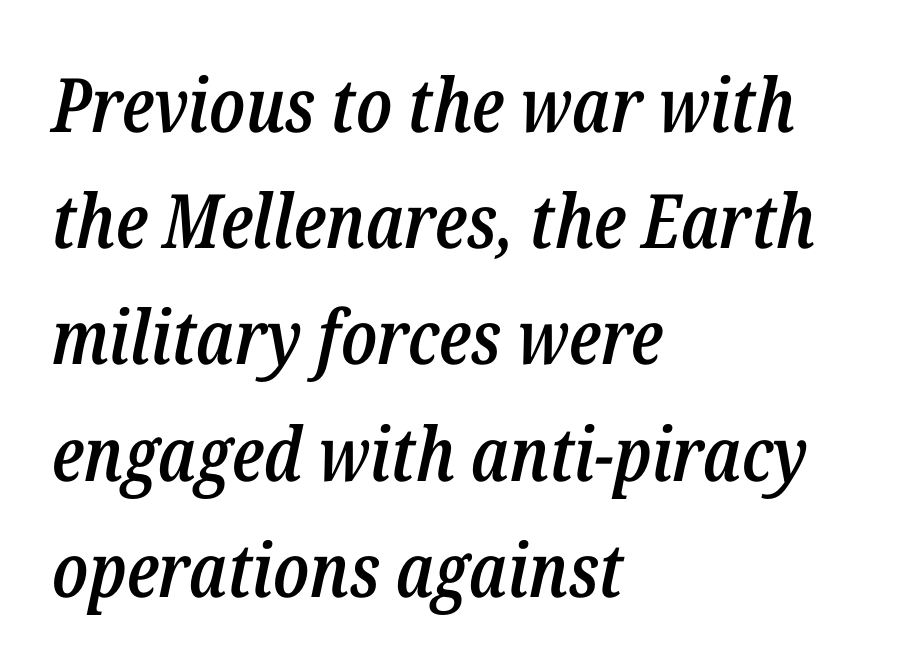
Q: Is the text bold? A: Semi-bold.
Q: Is the text italic (slanted)? A: Yes, it leans right by about 12 degrees.
Q: Is the text underlined? A: No.
Q: How is the paragraph aligned? A: Left-aligned.
Q: Is the spacing between letters normal or unusually wide? A: Normal.
Q: Is the spacing between lines tight, normal or loose? A: Normal.
Q: Width (condensed, normal, or wide)? A: Condensed.
Q: Stroke contrast? A: Low.
Q: x-height? A: Medium.
Q: Monospaced? A: No.
